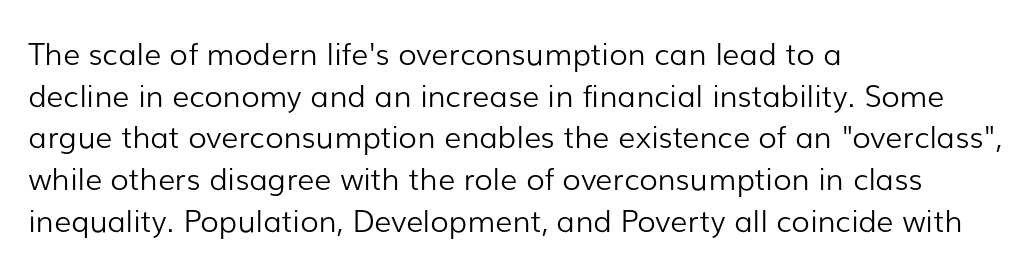
Q: Is the text bold? A: No.
Q: Is the text italic (slanted)? A: No, it is upright.
Q: Is the typeface a serif or a sans-serif typeface? A: Sans-serif.
Q: Is the text underlined? A: No.
Q: How is the paragraph aligned? A: Left-aligned.
Q: Is the spacing between letters normal or unusually wide? A: Normal.
Q: Is the spacing between lines tight, normal or loose? A: Normal.
Q: Width (condensed, normal, or wide)? A: Normal.
Q: Stroke contrast? A: Low.
Q: x-height? A: Medium.
Q: Monospaced? A: No.
